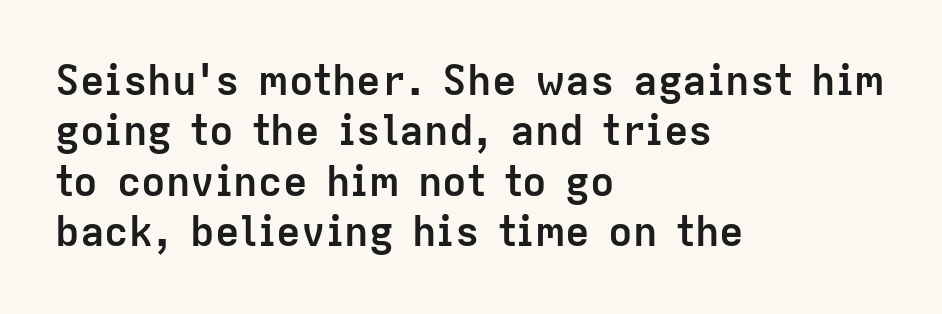
Compared with a centered layout, this one pins lines to the left instead. This sample has the flowing, uneven cadence of proportional lettering. The gaps between neighbouring characters are ordinary and unremarkable. What weight is shown? A full bold with thick strokes. The typeface chosen for these lines omits serifs. Descenders are the only things crossing below the line.
